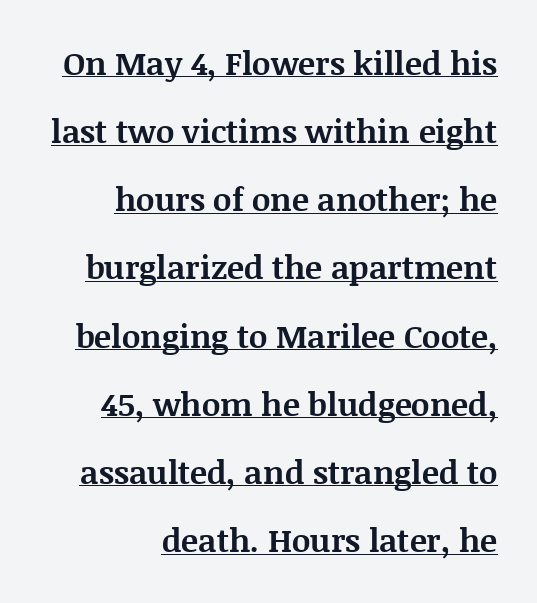
Typographically, this falls in the serif category. Emphasis by weight is at full strength: bold. This sample is right-justified, so line beginnings fall wherever the words allow. Here the designer chose a conventional face with non-uniform glyph widths. Compared with undecorated copy, this sample adds a rule below the words.
